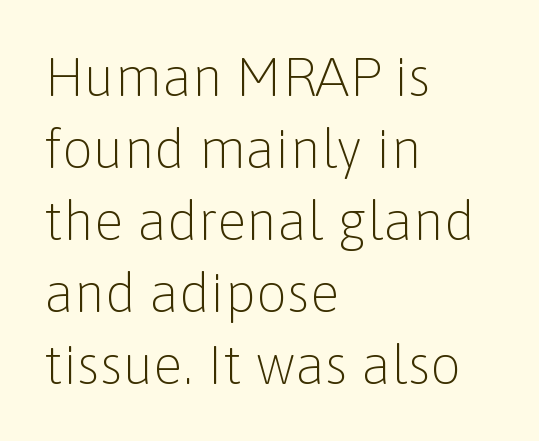
Q: Is the text bold? A: No.
Q: Is the text italic (slanted)? A: No, it is upright.
Q: Is the typeface a serif or a sans-serif typeface? A: Sans-serif.
Q: Is the text underlined? A: No.
Q: How is the paragraph aligned? A: Left-aligned.
Q: Is the spacing between letters normal or unusually wide? A: Normal.
Q: Is the spacing between lines tight, normal or loose? A: Normal.
Q: Width (condensed, normal, or wide)? A: Normal.
Q: Stroke contrast? A: Low.
Q: x-height? A: Medium.
Q: Monospaced? A: No.
